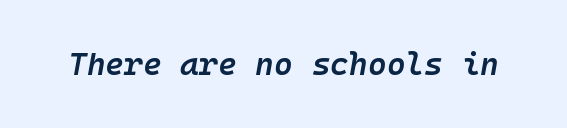
The face used here is a semibold: visibly heavier than regular, lighter than bold. Between one letter and the next there's only the usual sliver of space. The rendering applies a slant to the glyphs. Type without underlining.
